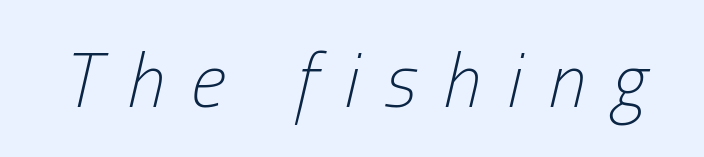
The image shows 76 px light, condensed type, italic (leaning right); set unusually wide letter spacing (+0.35 em), not underlined; low stroke contrast and a medium x-height.
